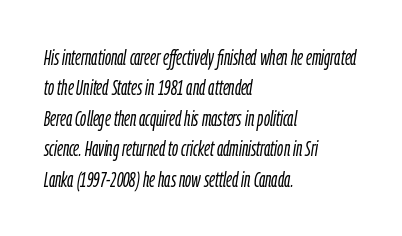
Q: Is the text bold? A: No.
Q: Is the text italic (slanted)? A: Yes, it leans right by about 9 degrees.
Q: Is the text underlined? A: No.
Q: How is the paragraph aligned? A: Left-aligned.
Q: Is the spacing between letters normal or unusually wide? A: Normal.
Q: Is the spacing between lines tight, normal or loose? A: Normal.
